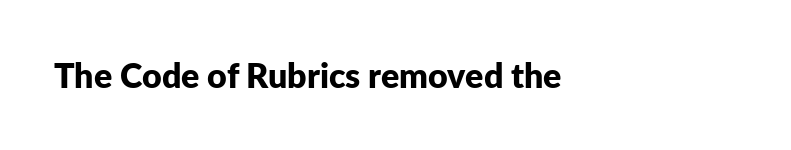
{"serif": "no", "italic": "no", "bold": "yes", "weight": "bold", "width": "normal", "stroke_contrast": "low", "x_height": "medium", "monospaced": "no", "underline": "no", "align": "left", "letter_spacing": "normal", "letter_spacing_em": 0.0, "glyph_px": 34}
